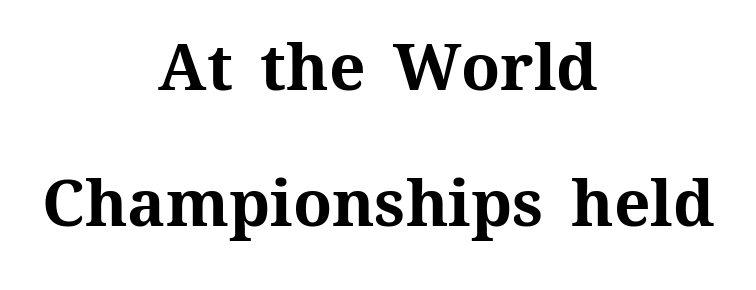
{"italic": "no", "bold": "yes", "weight": "bold", "width": "normal", "stroke_contrast": "medium", "x_height": "medium", "monospaced": "no", "underline": "no", "align": "center", "line_spacing": "loose", "line_spacing_ratio": 2.13, "letter_spacing": "normal", "letter_spacing_em": 0.0, "glyph_px": 64}
